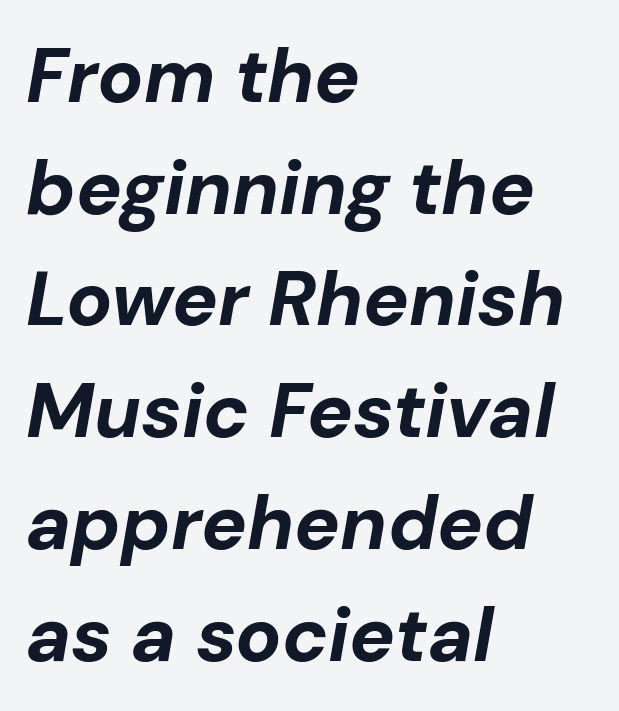
Vertically, the passage feels balanced, rows spaced as you'd expect. Horizontally, the lines are justified to the leading edge only. The typography opts for an oblique posture over an upright one. What weight is shown? A full bold with thick strokes. The line texture is even and compact thanks to regular tracking. Any mark beneath the type? The region is blank.
